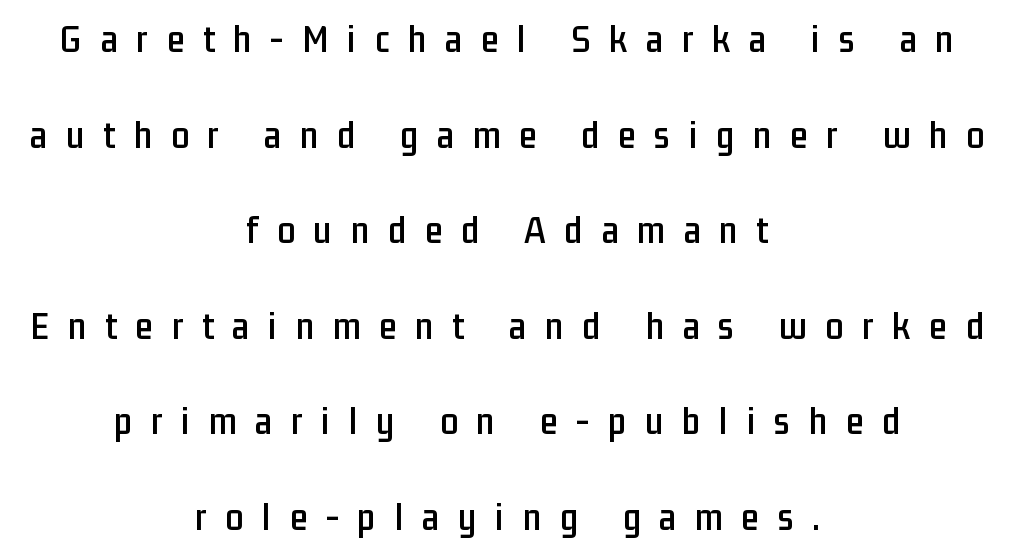
Q: Is the text italic (slanted)? A: No, it is upright.
Q: Is the typeface a serif or a sans-serif typeface? A: Sans-serif.
Q: Is the text underlined? A: No.
Q: How is the paragraph aligned? A: Centered.
Q: Is the spacing between letters normal or unusually wide? A: Unusually wide.
Q: Is the spacing between lines tight, normal or loose? A: Loose.
Q: Width (condensed, normal, or wide)? A: Condensed.
Q: Stroke contrast? A: Low.
Q: x-height? A: Medium.
Q: Monospaced? A: No.
